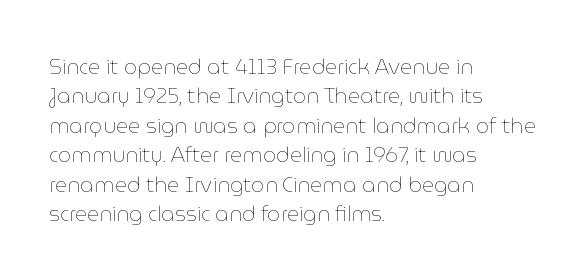
{"italic": "no", "bold": "no", "underline": "no", "align": "left", "line_spacing": "normal", "line_spacing_ratio": 1.4, "letter_spacing": "normal", "letter_spacing_em": 0.0, "glyph_px": 21}
